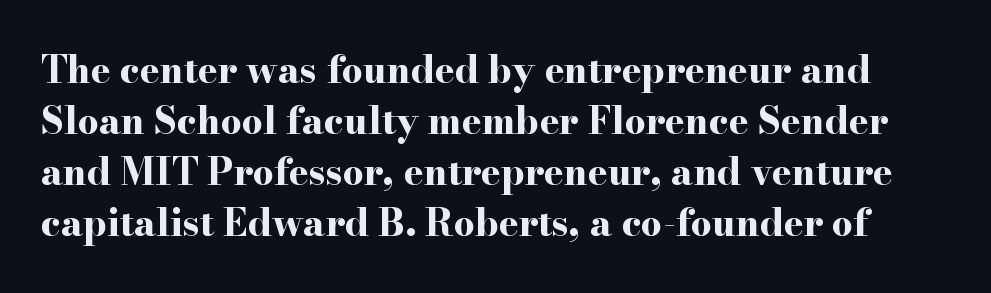
The image shows 37 px bold, wide serif type, upright; set normal line spacing (1.38x), normal letter spacing, not underlined; high stroke contrast and a small x-height.
